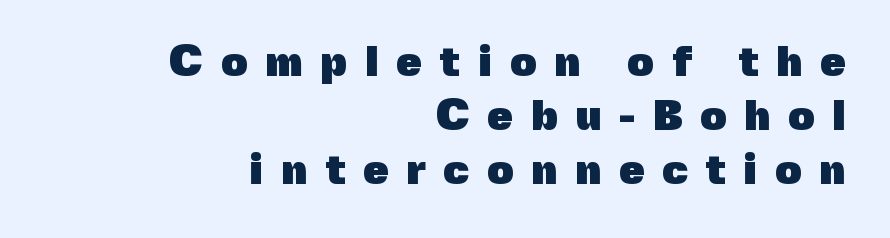
The image shows 42 px heavy sans-serif type, upright; set right-aligned, normal line spacing (1.29x), unusually wide letter spacing (+0.41 em), not underlined; a medium x-height.
